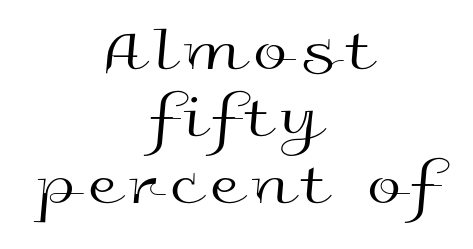
Q: Is the text bold? A: No.
Q: Is the text italic (slanted)? A: No, it is upright.
Q: Is the typeface a serif or a sans-serif typeface? A: Sans-serif.
Q: Is the text underlined? A: No.
Q: How is the paragraph aligned? A: Centered.
Q: Is the spacing between lines tight, normal or loose? A: Tight.
Q: Width (condensed, normal, or wide)? A: Wide.
Q: x-height? A: Medium.
Q: Monospaced? A: No.
